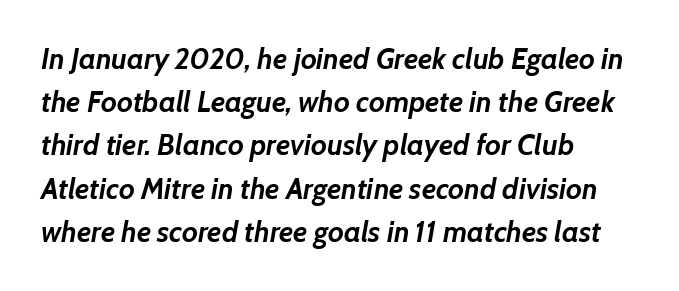
Note the varied advance widths — an 'i' is clearly narrower than an 'm'. Quick note: interline space is typical. This rendering uses left alignment, leaving the right contour irregular. Slant detected: the letters are inclined. Weight: bold. A clean baseline with only descenders dipping below it.
